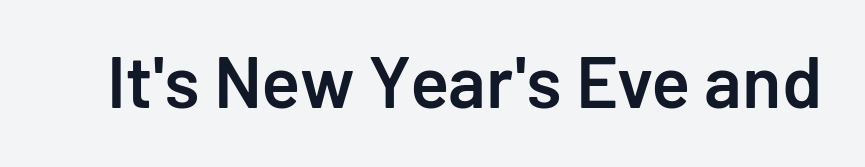
Q: Is the text bold? A: Semi-bold.
Q: Is the text italic (slanted)? A: No, it is upright.
Q: Is the typeface a serif or a sans-serif typeface? A: Sans-serif.
Q: Is the text underlined? A: No.
Q: Is the spacing between letters normal or unusually wide? A: Normal.
Q: Width (condensed, normal, or wide)? A: Normal.
Q: Stroke contrast? A: Low.
Q: x-height? A: Medium.
Q: Monospaced? A: No.
